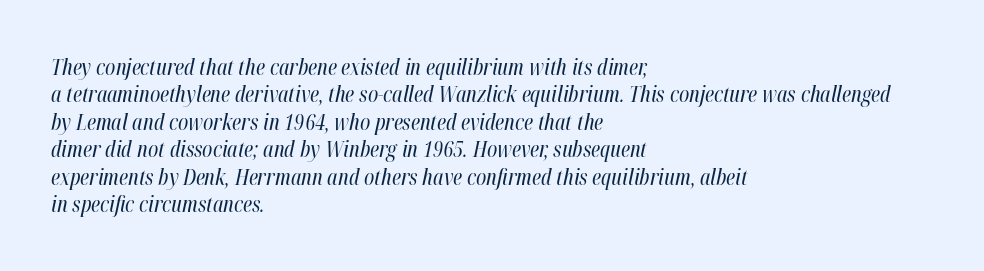
Honestly, the letter spacing is just normal — you wouldn't notice it. Caption: multi-line text, flush left, ragged right. Nobody drew a line under any word here. Successive baselines arrive at the customary interval.
